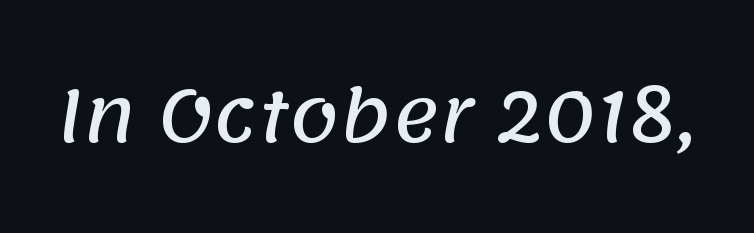
{"serif": "no", "width": "normal", "stroke_contrast": "low", "x_height": "large", "monospaced": "no", "underline": "no", "letter_spacing": "normal", "letter_spacing_em": 0.0, "glyph_px": 71}
